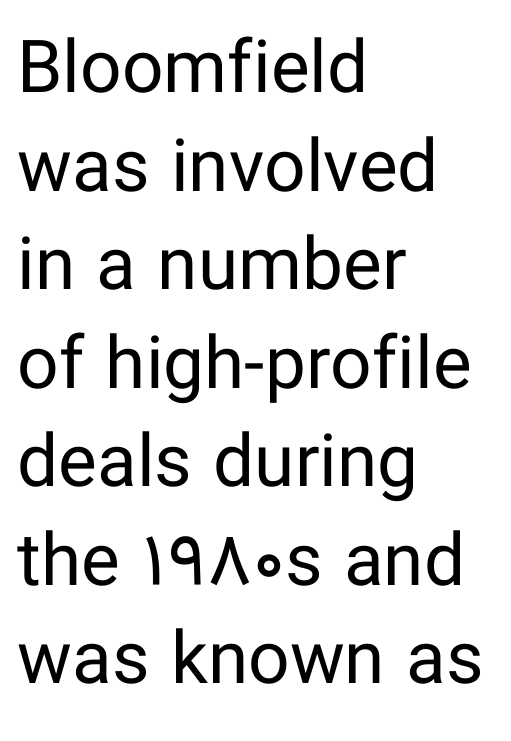
The image shows 73 px regular-weight sans-serif type, upright; set left-aligned, normal line spacing (1.35x), normal letter spacing, not underlined; low stroke contrast and a medium x-height.
